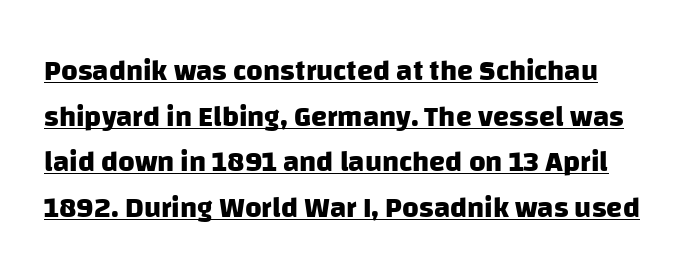
Regular leading. Emphasis is given by a line drawn under the lettering. Heft: maximum for text — a bold. Does extra space separate the letters? No, they use regular spacing.
